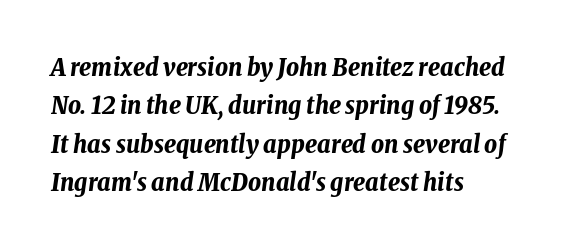
The image shows 25 px bold type, italic (leaning right); set left-aligned, normal line spacing (1.54x), normal letter spacing, not underlined.
